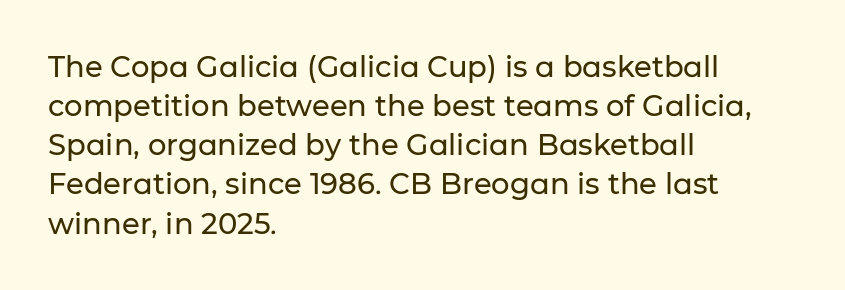
Q: Is the text italic (slanted)? A: No, it is upright.
Q: Is the typeface a serif or a sans-serif typeface? A: Sans-serif.
Q: Is the text underlined? A: No.
Q: How is the paragraph aligned? A: Left-aligned.
Q: Is the spacing between letters normal or unusually wide? A: Normal.
Q: Is the spacing between lines tight, normal or loose? A: Normal.
Q: Width (condensed, normal, or wide)? A: Normal.
Q: Stroke contrast? A: Low.
Q: x-height? A: Medium.
Q: Monospaced? A: No.
